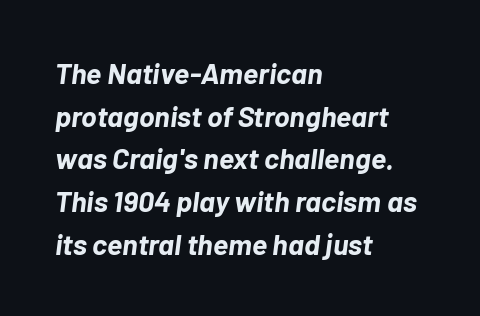
The image shows 29 px bold type, italic (leaning right); set left-aligned, normal line spacing (1.47x), normal letter spacing, not underlined; low stroke contrast and a medium x-height.
